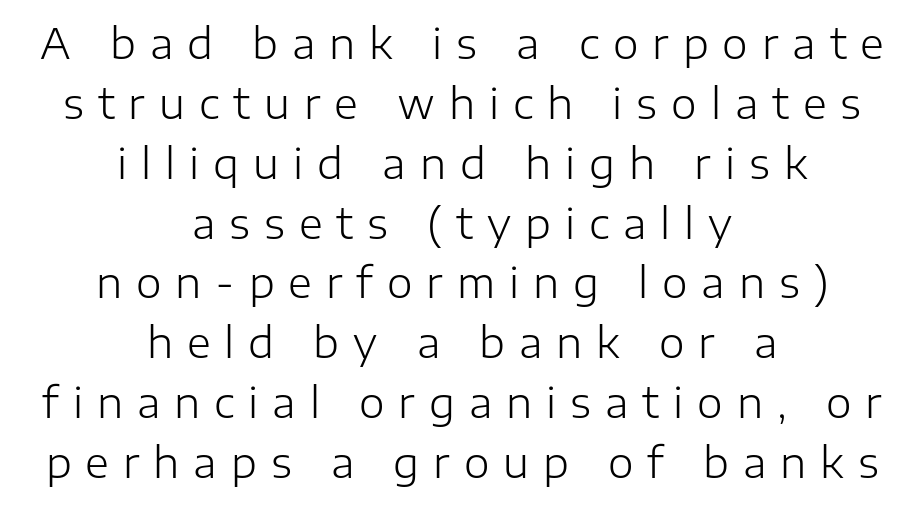
Q: Is the text bold? A: No.
Q: Is the text italic (slanted)? A: No, it is upright.
Q: Is the typeface a serif or a sans-serif typeface? A: Sans-serif.
Q: Is the text underlined? A: No.
Q: How is the paragraph aligned? A: Centered.
Q: Is the spacing between letters normal or unusually wide? A: Unusually wide.
Q: Is the spacing between lines tight, normal or loose? A: Normal.
Q: Width (condensed, normal, or wide)? A: Normal.
Q: Stroke contrast? A: Low.
Q: x-height? A: Medium.
Q: Monospaced? A: No.
